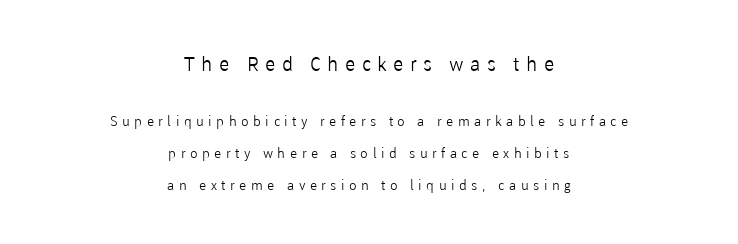
The image shows 20 px text type, upright; set centered, loose line spacing (2.27x), unusually wide letter spacing (+0.32 em), not underlined; the first (top) block is 1.43x larger.
